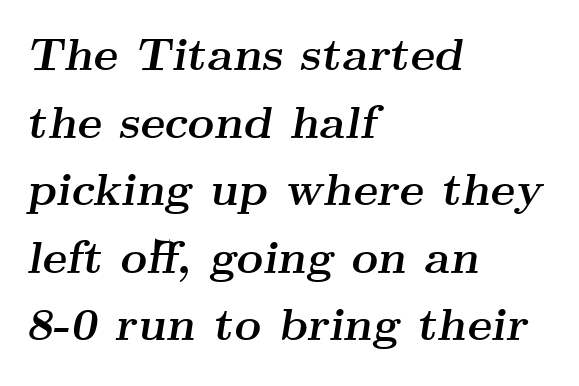
Q: Is the text bold? A: Yes.
Q: Is the text italic (slanted)? A: Yes, it leans right by about 9 degrees.
Q: Is the typeface a serif or a sans-serif typeface? A: Serif.
Q: Is the text underlined? A: No.
Q: How is the paragraph aligned? A: Left-aligned.
Q: Is the spacing between letters normal or unusually wide? A: Normal.
Q: Is the spacing between lines tight, normal or loose? A: Normal.
Q: Width (condensed, normal, or wide)? A: Wide.
Q: Stroke contrast? A: Medium.
Q: x-height? A: Small.
Q: Monospaced? A: No.
